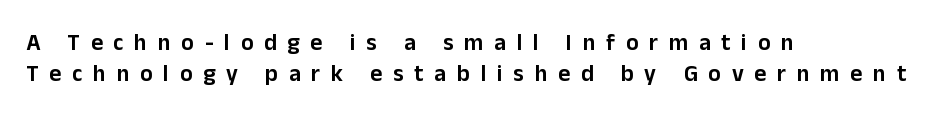
{"italic": "no", "underline": "no", "align": "left", "line_spacing": "normal", "line_spacing_ratio": 1.34, "letter_spacing": "wide", "letter_spacing_em": 0.47, "glyph_px": 23}
